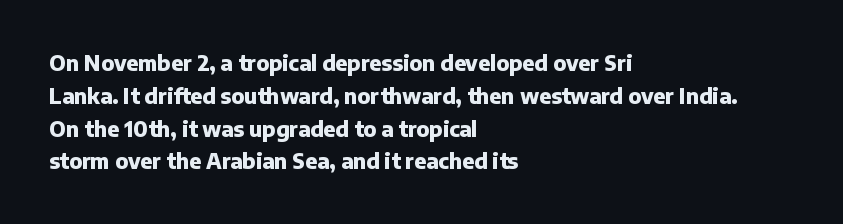
{"italic": "no", "bold": "yes", "underline": "no", "align": "left", "line_spacing": "normal", "line_spacing_ratio": 1.56, "letter_spacing": "normal", "letter_spacing_em": 0.0, "glyph_px": 21}
